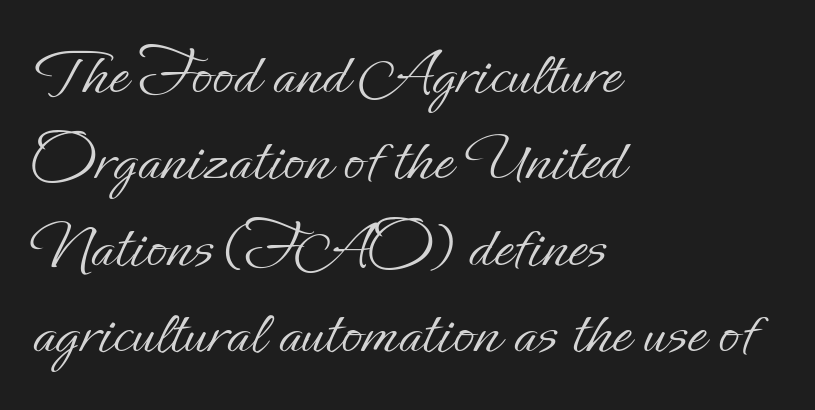
Q: Is the text bold? A: No.
Q: Is the text italic (slanted)? A: Yes.
Q: Is the text underlined? A: No.
Q: How is the paragraph aligned? A: Left-aligned.
Q: Is the spacing between letters normal or unusually wide? A: Normal.
Q: Is the spacing between lines tight, normal or loose? A: Normal.
Q: Width (condensed, normal, or wide)? A: Normal.
Q: Stroke contrast? A: Low.
Q: x-height? A: Small.
Q: Monospaced? A: No.
